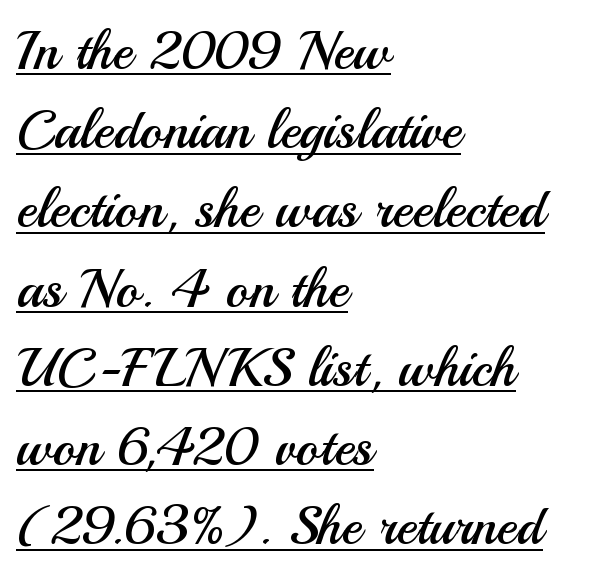
{"serif": "no", "bold": "no", "weight": "regular", "width": "normal", "stroke_contrast": "medium", "x_height": "small", "monospaced": "no", "underline": "yes", "align": "left", "line_spacing": "normal", "line_spacing_ratio": 1.44, "letter_spacing": "normal", "letter_spacing_em": 0.0, "glyph_px": 55}
